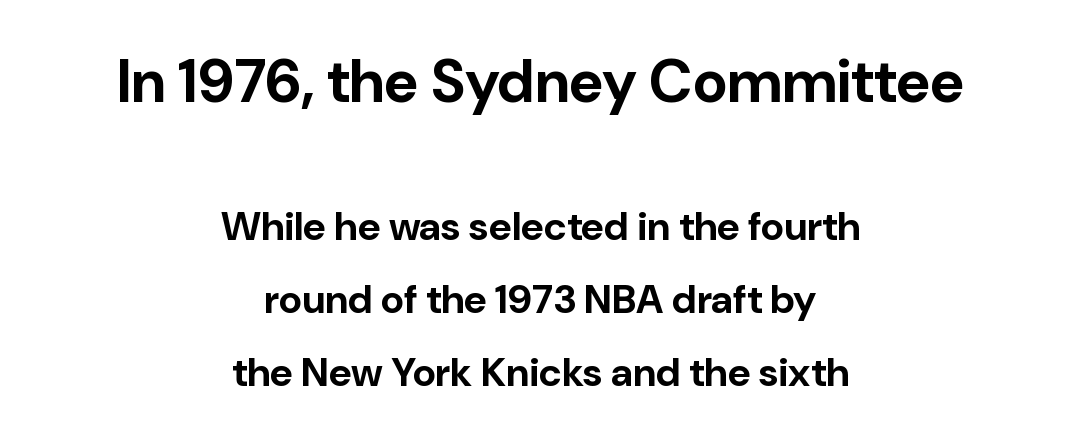
The image shows 60 px bold sans-serif type, upright; set centered, line spacing 1.83x, normal letter spacing, not underlined; the first (top) block is 1.5x larger; low stroke contrast and a medium x-height.
